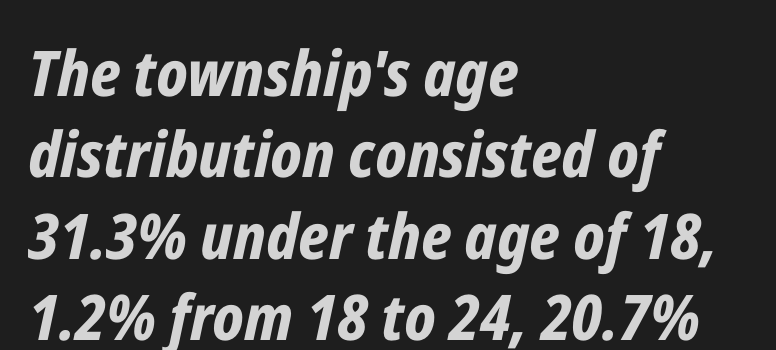
Q: Is the text bold? A: Yes.
Q: Is the text italic (slanted)? A: Yes, it leans right by about 12 degrees.
Q: Is the text underlined? A: No.
Q: How is the paragraph aligned? A: Left-aligned.
Q: Is the spacing between letters normal or unusually wide? A: Normal.
Q: Is the spacing between lines tight, normal or loose? A: Normal.
Q: Width (condensed, normal, or wide)? A: Condensed.
Q: Stroke contrast? A: Low.
Q: x-height? A: Medium.
Q: Monospaced? A: No.
